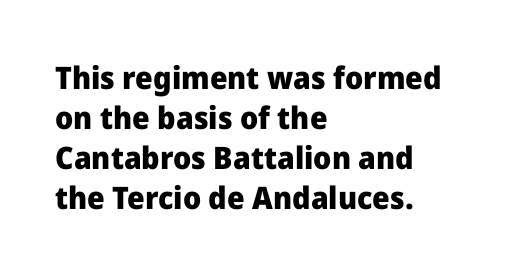
{"serif": "no", "italic": "no", "bold": "yes", "weight": "heavy", "width": "normal", "stroke_contrast": "low", "x_height": "medium", "monospaced": "no", "underline": "no", "align": "left", "line_spacing": "normal", "line_spacing_ratio": 1.29, "letter_spacing": "normal", "letter_spacing_em": 0.0, "glyph_px": 31}
